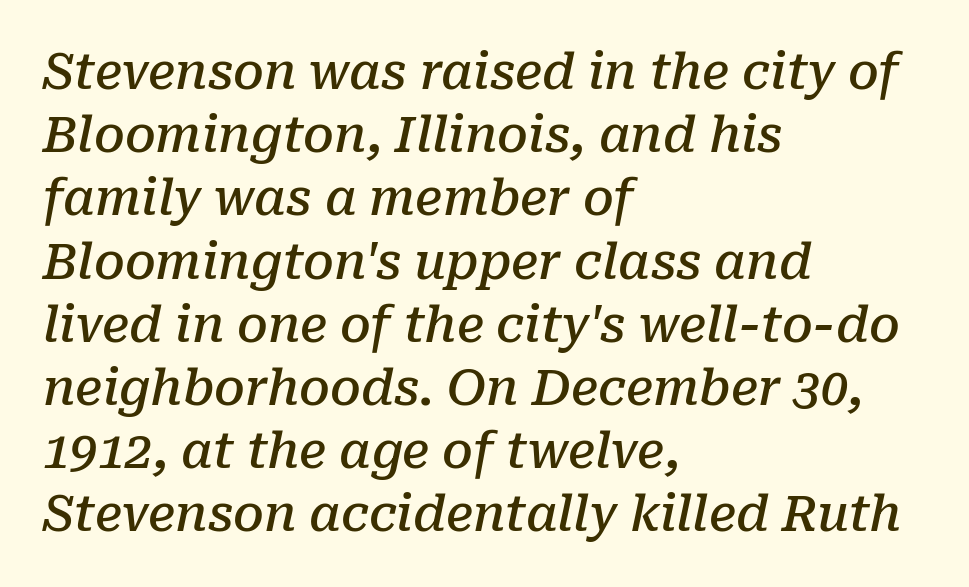
Do the characters align in a grid? No, the font is proportional. This rendering leaves character spacing at its baseline value. Its strokes are somewhat broadened, the hallmark of semibold type. Check the space under the baseline: it is left empty. Does the copy run flush right? No — it runs flush left. This is oblique type, the kind used for emphasis or titles.
